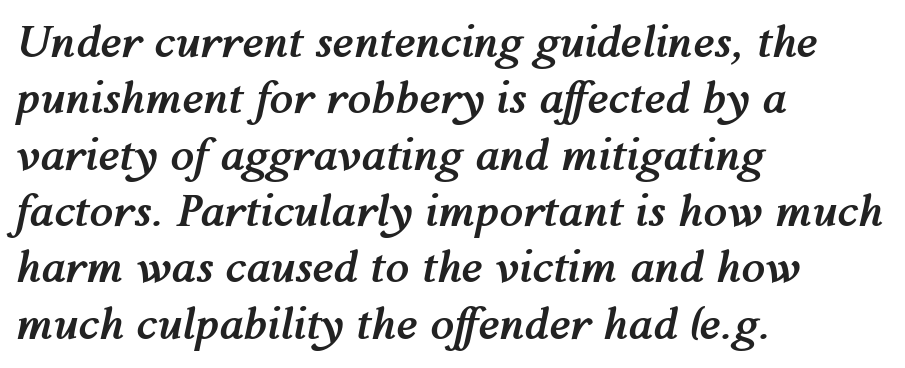
Q: Is the text bold? A: Yes.
Q: Is the text italic (slanted)? A: Yes, it leans right by about 12 degrees.
Q: Is the text underlined? A: No.
Q: How is the paragraph aligned? A: Left-aligned.
Q: Is the spacing between letters normal or unusually wide? A: Normal.
Q: Is the spacing between lines tight, normal or loose? A: Normal.
Q: Width (condensed, normal, or wide)? A: Normal.
Q: Stroke contrast? A: Medium.
Q: x-height? A: Medium.
Q: Monospaced? A: No.
